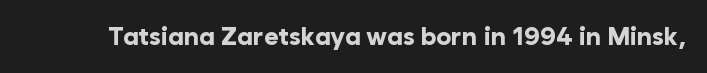
Underlining? Definitely not there. Strong, thick strokes mark this as bold type. This sample uses an upright cut, with every glyph sitting square on the baseline. A typesetter would call this zero additional tracking.
